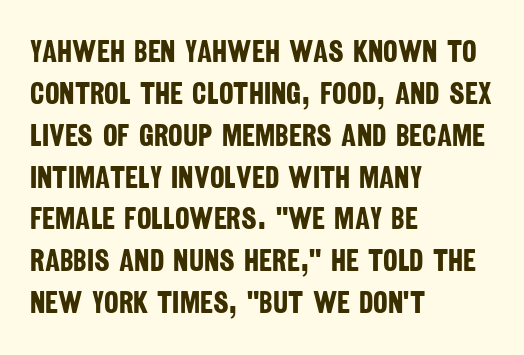
{"serif": "no", "bold": "yes", "weight": "bold", "width": "condensed", "stroke_contrast": "low", "x_height": "large", "monospaced": "no", "underline": "no", "align": "left", "line_spacing": "normal", "line_spacing_ratio": 1.35, "letter_spacing": "normal", "letter_spacing_em": 0.0, "glyph_px": 31}
